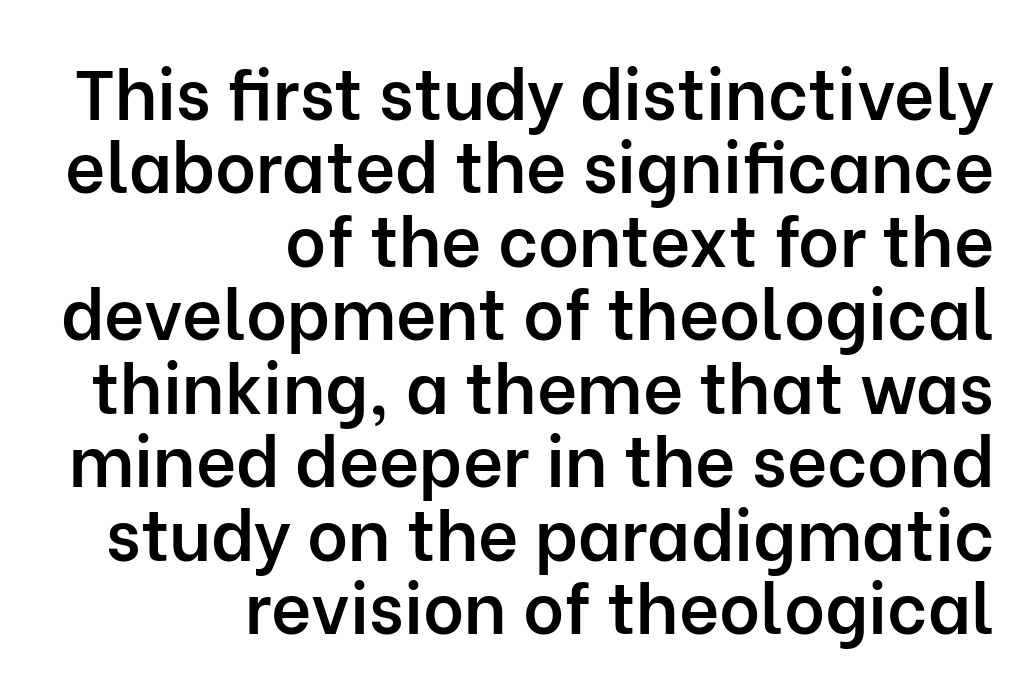
The image shows 70 px semibold sans-serif type, upright; set right-aligned, tight line spacing (1.05x), normal letter spacing, not underlined; low stroke contrast and a medium x-height.
